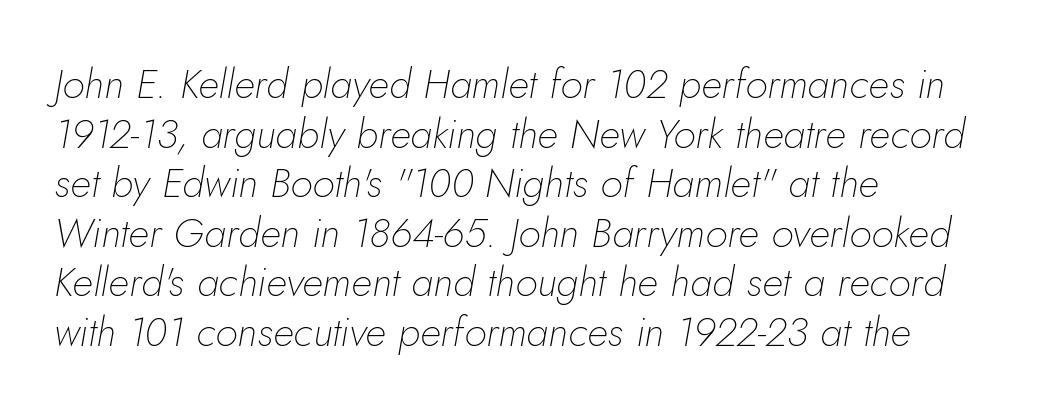
The image shows 41 px thin type, italic (leaning right); set left-aligned, line spacing 1.21x, normal letter spacing, not underlined; low stroke contrast and a small x-height.
